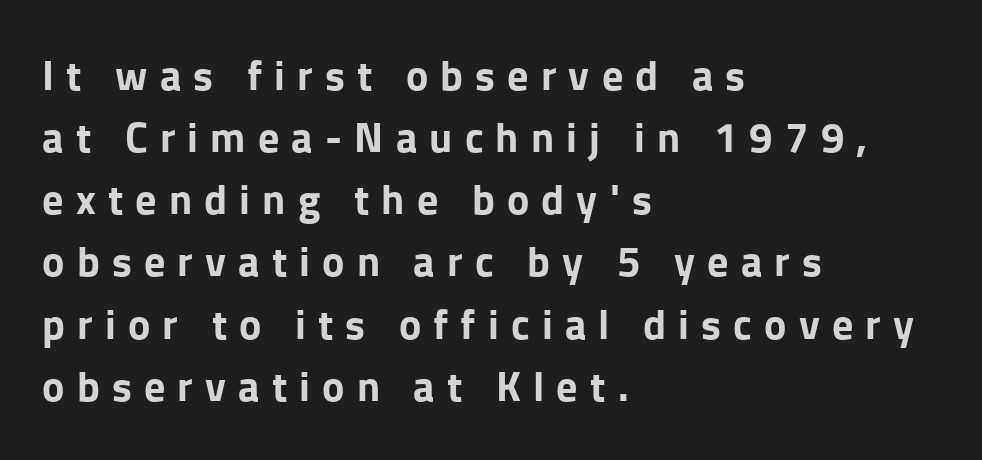
Q: Is the text bold? A: Yes.
Q: Is the text italic (slanted)? A: No, it is upright.
Q: Is the typeface a serif or a sans-serif typeface? A: Sans-serif.
Q: Is the text underlined? A: No.
Q: How is the paragraph aligned? A: Left-aligned.
Q: Is the spacing between letters normal or unusually wide? A: Unusually wide.
Q: Is the spacing between lines tight, normal or loose? A: Normal.
Q: Width (condensed, normal, or wide)? A: Normal.
Q: Stroke contrast? A: Low.
Q: x-height? A: Medium.
Q: Monospaced? A: No.
